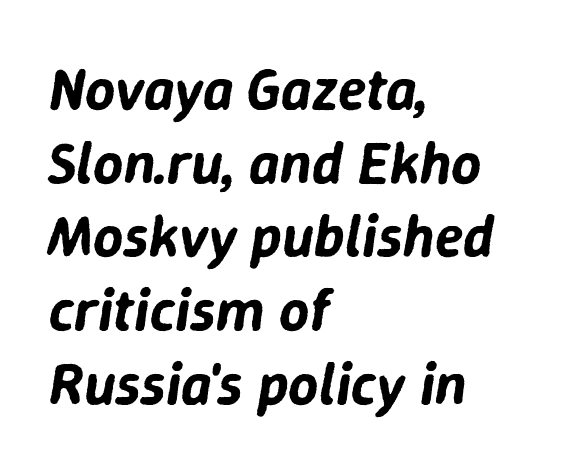
Here the designer chose a conventional face with non-uniform glyph widths. Leading matches the norm, producing a regular column. The space directly below the letters is spotless. A classic flush-left, rag-right setting is used for this passage. Short note: letters normally spaced. Rendered with sloped, italic letterforms.
